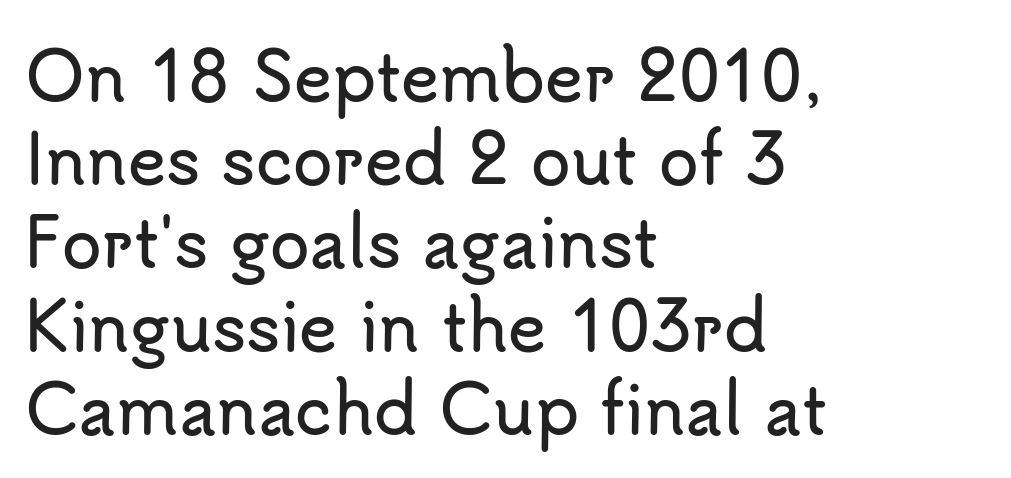
Q: Is the text italic (slanted)? A: No, it is upright.
Q: Is the typeface a serif or a sans-serif typeface? A: Sans-serif.
Q: Is the text underlined? A: No.
Q: How is the paragraph aligned? A: Left-aligned.
Q: Is the spacing between letters normal or unusually wide? A: Normal.
Q: Is the spacing between lines tight, normal or loose? A: Normal.
Q: Width (condensed, normal, or wide)? A: Normal.
Q: Stroke contrast? A: Low.
Q: x-height? A: Small.
Q: Monospaced? A: No.
